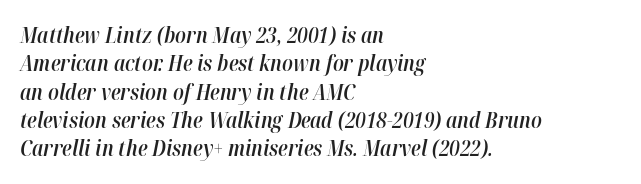
The image shows 21 px text type, italic (leaning right); set left-aligned, normal line spacing (1.35x), normal letter spacing, not underlined.
